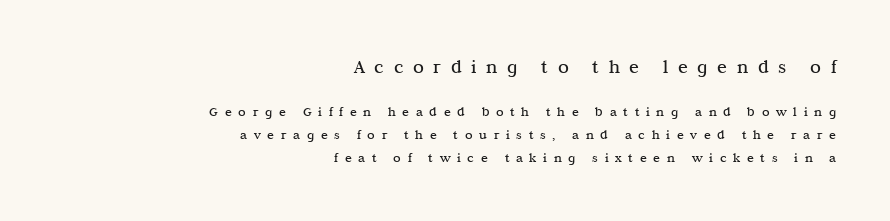
Weight: in the light-to-regular range. Caption: multi-line text, flush right, ragged left. Observe the wide spacing: letters keep a clear distance from each other. The rows are spaced the way most documents space them.
